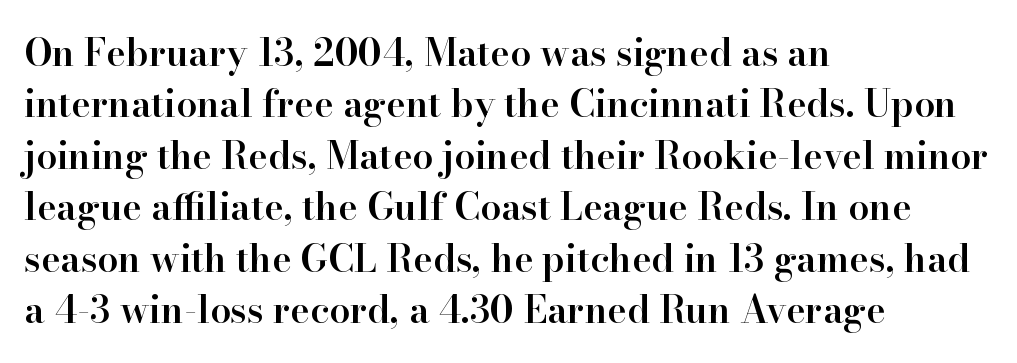
Q: Is the text bold? A: Semi-bold.
Q: Is the text italic (slanted)? A: No, it is upright.
Q: Is the typeface a serif or a sans-serif typeface? A: Serif.
Q: Is the text underlined? A: No.
Q: How is the paragraph aligned? A: Left-aligned.
Q: Is the spacing between letters normal or unusually wide? A: Normal.
Q: Is the spacing between lines tight, normal or loose? A: Normal.
Q: Width (condensed, normal, or wide)? A: Normal.
Q: Stroke contrast? A: High.
Q: x-height? A: Small.
Q: Monospaced? A: No.
